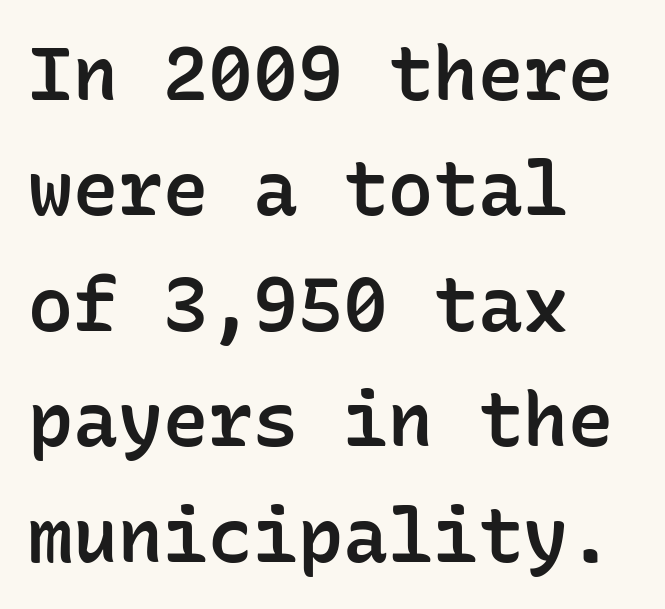
Q: Is the text bold? A: Semi-bold.
Q: Is the text italic (slanted)? A: No, it is upright.
Q: Is the typeface a serif or a sans-serif typeface? A: Sans-serif.
Q: Is the text underlined? A: No.
Q: How is the paragraph aligned? A: Left-aligned.
Q: Is the spacing between letters normal or unusually wide? A: Normal.
Q: Is the spacing between lines tight, normal or loose? A: Normal.
Q: Width (condensed, normal, or wide)? A: Normal.
Q: Stroke contrast? A: Low.
Q: x-height? A: Medium.
Q: Monospaced? A: Yes.
